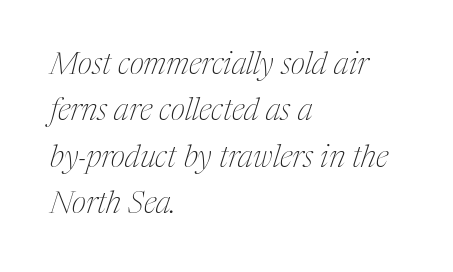
These lines stack with their left ends in a neat column. Default kerning and tracking; the words read as compact shapes. How would I describe the line gaps? Plain and ordinary. Nothing heavy about these letters — not bold at all. Serif or sans? Serif — the stroke terminals have little feet. The typography opts for an oblique posture over an upright one.
